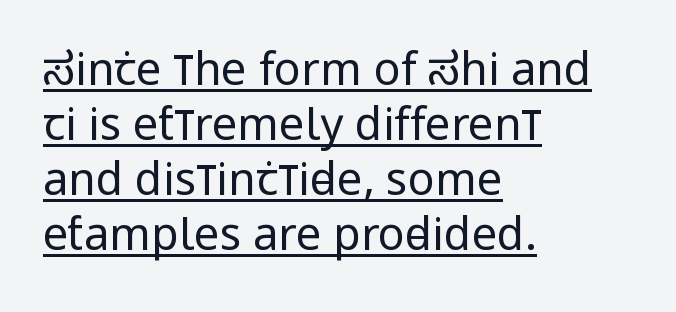
Each word holds together tightly as a unit, with standard inter-letter gaps. Counters stay open thanks to moderate or lighter strokes. Which margin do the lines hug? The left one — the right edge is uneven. Unlike a traditional serif, this face leaves its strokes unadorned. The sample's only ornament is a line tracing under the words. Is there any slant? The stems are plumb.
